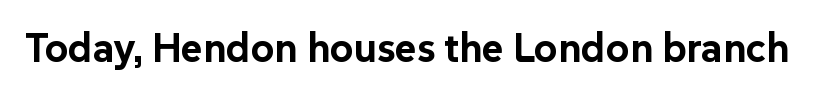
Q: Is the text bold? A: Yes.
Q: Is the text italic (slanted)? A: No, it is upright.
Q: Is the typeface a serif or a sans-serif typeface? A: Sans-serif.
Q: Is the text underlined? A: No.
Q: Is the spacing between letters normal or unusually wide? A: Normal.
Q: Width (condensed, normal, or wide)? A: Normal.
Q: Stroke contrast? A: Low.
Q: x-height? A: Medium.
Q: Monospaced? A: No.
